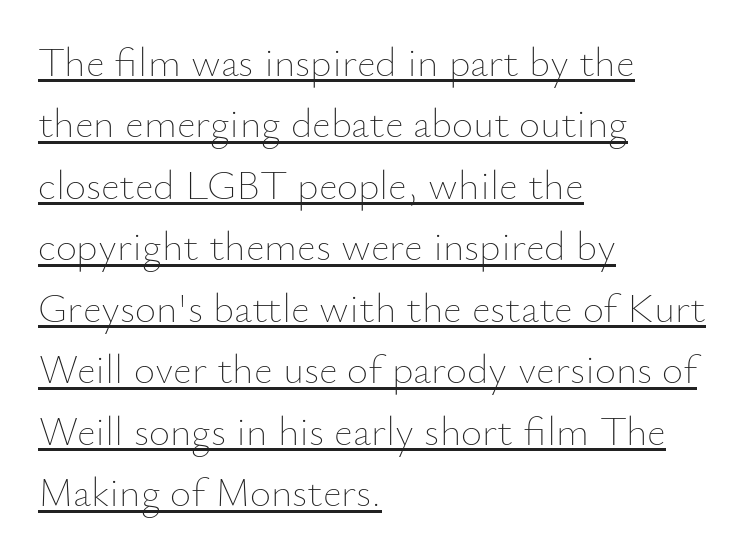
{"italic": "no", "bold": "no", "weight": "thin", "width": "normal", "stroke_contrast": "low", "x_height": "small", "monospaced": "no", "underline": "yes", "align": "left", "line_spacing": "normal", "line_spacing_ratio": 1.5, "letter_spacing": "normal", "letter_spacing_em": 0.0, "glyph_px": 41}
